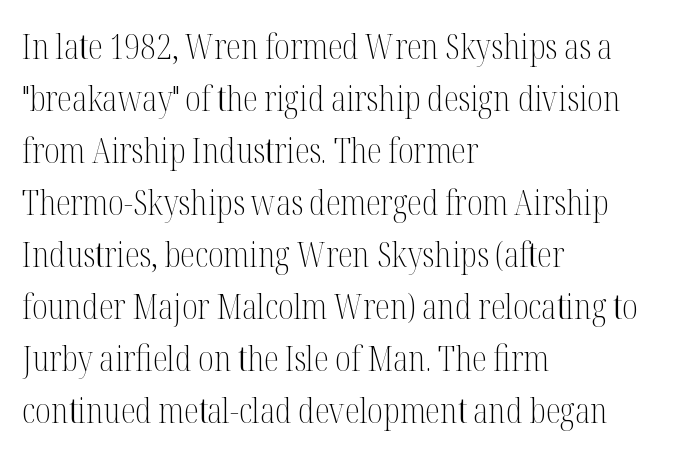
{"serif": "yes", "italic": "no", "bold": "no", "weight": "light", "width": "condensed", "stroke_contrast": "medium", "x_height": "medium", "monospaced": "no", "underline": "no", "align": "left", "line_spacing": "normal", "line_spacing_ratio": 1.53, "letter_spacing": "normal", "letter_spacing_em": 0.0, "glyph_px": 34}
